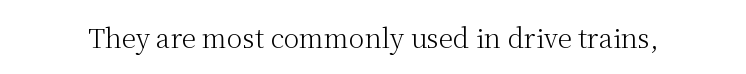
Q: Is the text bold? A: No.
Q: Is the text italic (slanted)? A: No, it is upright.
Q: Is the text underlined? A: No.
Q: Is the spacing between letters normal or unusually wide? A: Normal.
